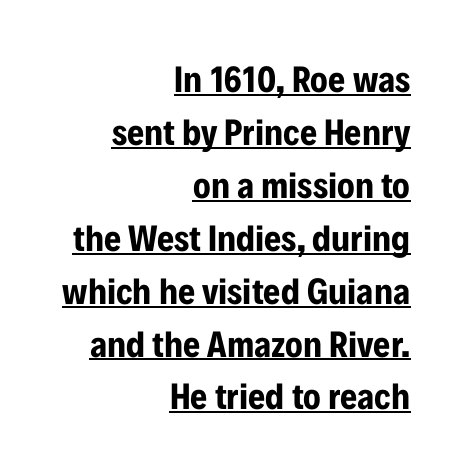
The image shows 37 px bold, condensed sans-serif type, upright; set right-aligned, normal line spacing (1.43x), normal letter spacing, underlined; low stroke contrast and a medium x-height.
